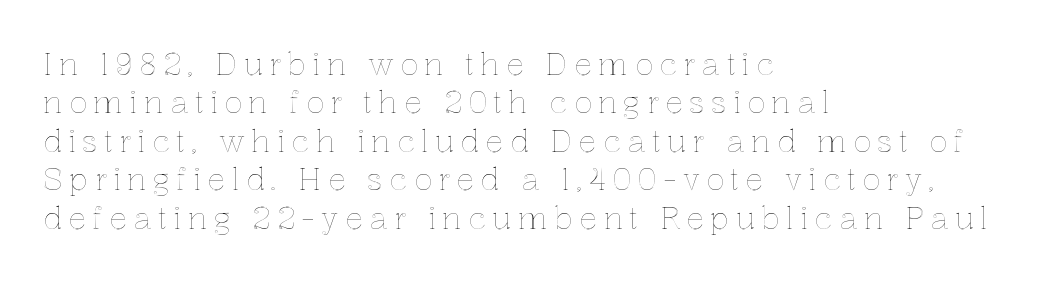
The image shows 30 px text type, upright; set left-aligned, normal line spacing (1.28x), unusually wide letter spacing (+0.21 em), not underlined; a medium x-height.
